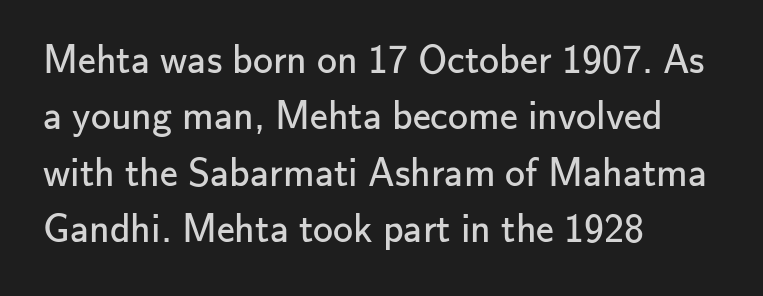
The image shows 40 px regular-weight sans-serif type, upright; set left-aligned, normal line spacing (1.41x), normal letter spacing, not underlined; low stroke contrast and a small x-height.
